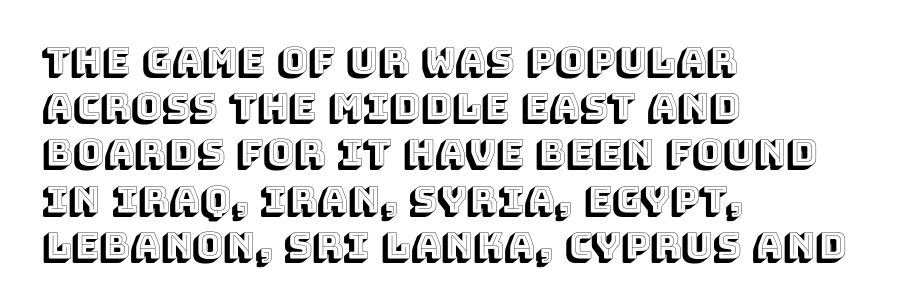
{"italic": "no", "width": "normal", "x_height": "large", "monospaced": "no", "underline": "no", "align": "left", "line_spacing": "normal", "line_spacing_ratio": 1.25, "letter_spacing": "normal", "letter_spacing_em": 0.0, "glyph_px": 37}
